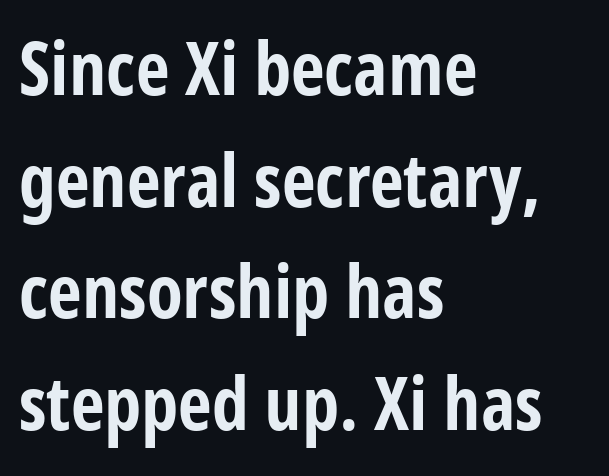
The image shows 74 px bold, condensed sans-serif type, upright; set left-aligned, normal line spacing (1.51x), normal letter spacing, not underlined; low stroke contrast and a medium x-height.
